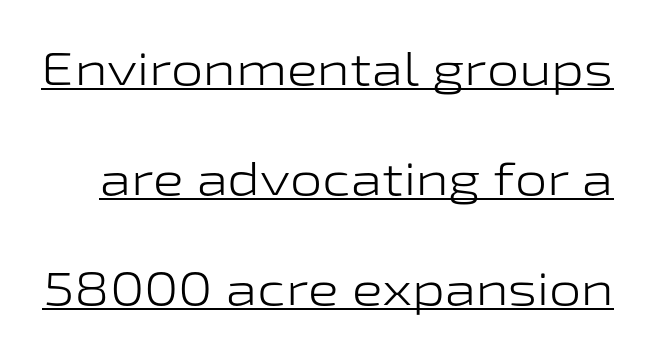
Q: Is the text bold? A: No.
Q: Is the text italic (slanted)? A: No, it is upright.
Q: Is the typeface a serif or a sans-serif typeface? A: Sans-serif.
Q: Is the text underlined? A: Yes.
Q: Is the spacing between letters normal or unusually wide? A: Normal.
Q: Is the spacing between lines tight, normal or loose? A: Loose.
Q: Width (condensed, normal, or wide)? A: Wide.
Q: Stroke contrast? A: Low.
Q: x-height? A: Medium.
Q: Monospaced? A: No.
